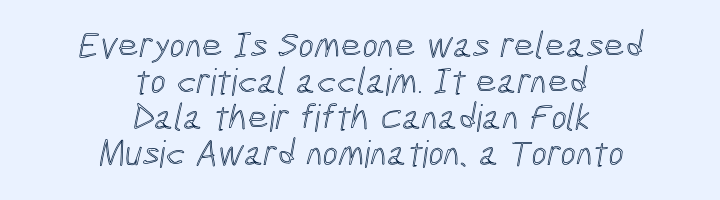
Note the varied advance widths — an 'i' is clearly narrower than an 'm'. Glance below the letters and you will spot only blank space. Short and long lines alike share a common midpoint. Spacing between characters is what you'd get straight out of the box.
